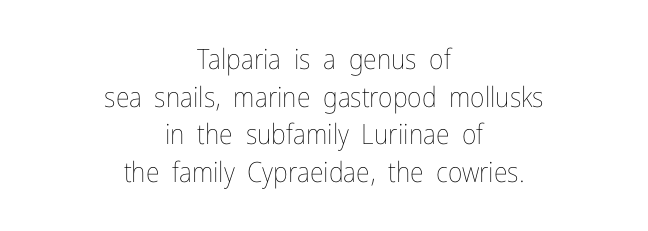
Q: Is the text bold? A: No.
Q: Is the text italic (slanted)? A: No, it is upright.
Q: Is the text underlined? A: No.
Q: How is the paragraph aligned? A: Centered.
Q: Is the spacing between letters normal or unusually wide? A: Normal.
Q: Is the spacing between lines tight, normal or loose? A: Normal.
Q: Width (condensed, normal, or wide)? A: Condensed.
Q: Stroke contrast? A: Low.
Q: x-height? A: Medium.
Q: Monospaced? A: No.
